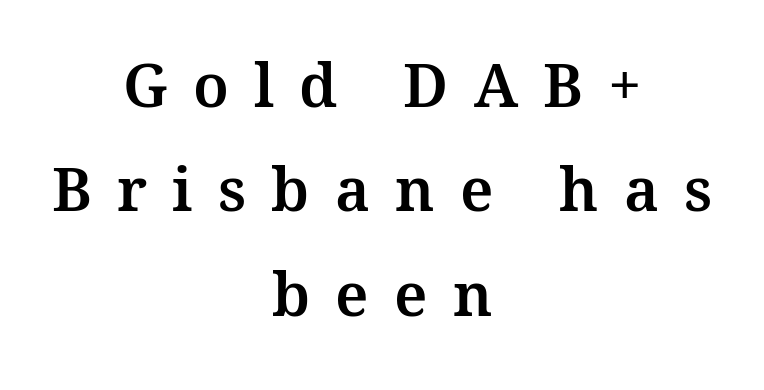
The image shows 60 px serif type, upright; set centered, line spacing 1.74x, unusually wide letter spacing (+0.42 em), not underlined; medium stroke contrast and a medium x-height.
